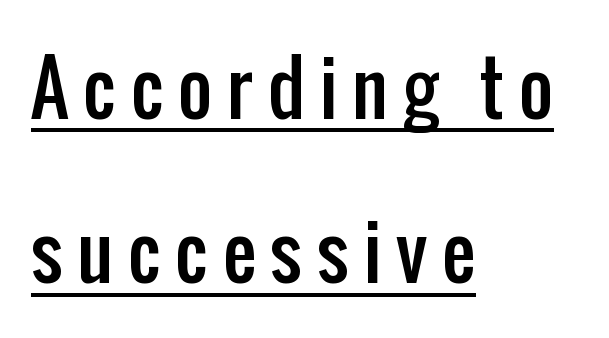
The image shows 74 px condensed sans-serif type, upright; set left-aligned, loose line spacing (2.22x), unusually wide letter spacing (+0.2 em), underlined; low stroke contrast and a medium x-height.
